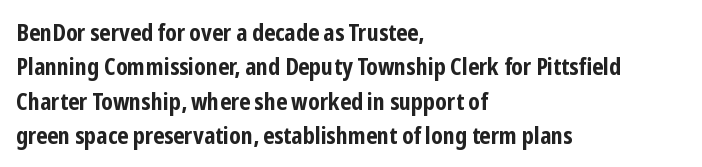
{"italic": "no", "bold": "yes", "underline": "no", "align": "left", "line_spacing": "normal", "line_spacing_ratio": 1.49, "letter_spacing": "normal", "letter_spacing_em": 0.0, "glyph_px": 23}
